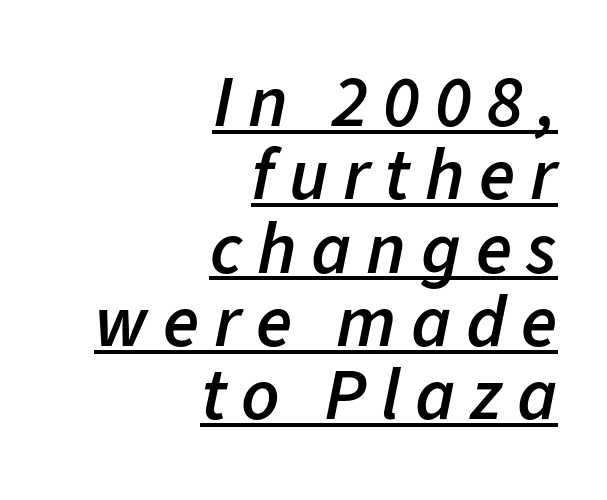
The letters are slanted; this is an italic face. This sample is right-justified, so line beginnings fall wherever the words allow. As a designer I'd log this as weight 600, semibold. This sample carries an underscore along the baseline area.
